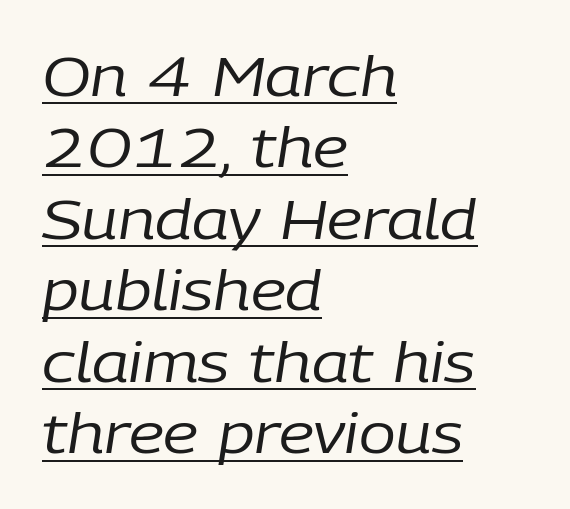
Honestly, the underline is the first thing you notice here. The typography opts for an oblique posture over an upright one. Proportional: the letters do not fall into vertical columns. Line beginnings align vertically; line endings do not. Heaviness? Minimal to ordinary, like unemphasized prose.
